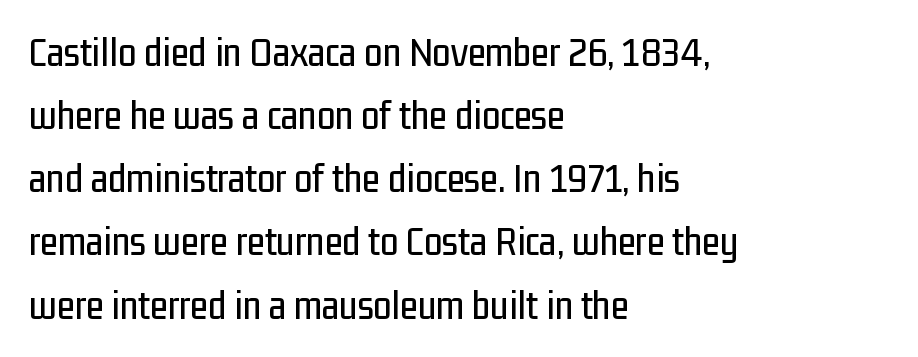
In terms of posture, this sample is upright. The words here are not underlined. Compared with typical paragraphs, the rows here are spaced about the same. Tracking value appears to be zero — textbook default spacing. Compared with a centered layout, this one pins lines to the left instead. Proportional: the letters do not fall into vertical columns.
